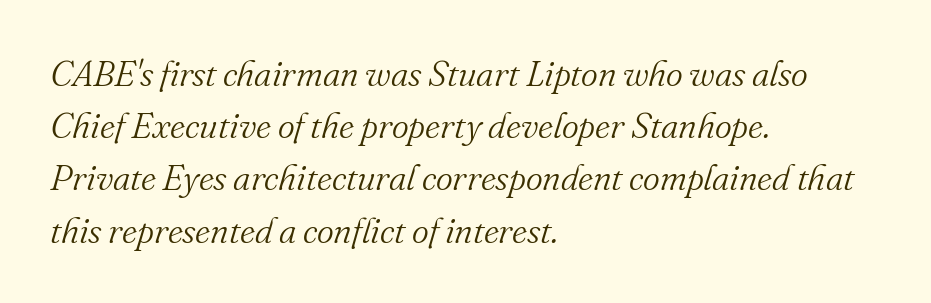
The image shows 36 px light serif type, italic (leaning right); set left-aligned, normal line spacing (1.45x), normal letter spacing, not underlined; medium stroke contrast and a small x-height.
